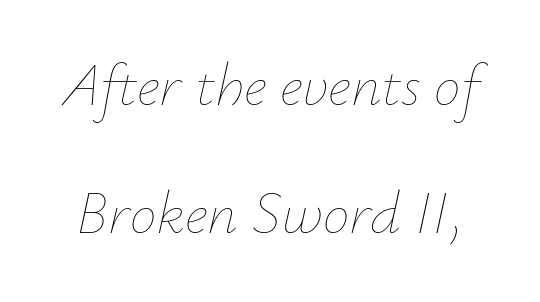
Q: Is the text bold? A: No.
Q: Is the text italic (slanted)? A: Yes, it leans right by about 12 degrees.
Q: Is the text underlined? A: No.
Q: Is the spacing between letters normal or unusually wide? A: Normal.
Q: Is the spacing between lines tight, normal or loose? A: Loose.
Q: Width (condensed, normal, or wide)? A: Normal.
Q: Stroke contrast? A: Low.
Q: x-height? A: Small.
Q: Monospaced? A: No.
